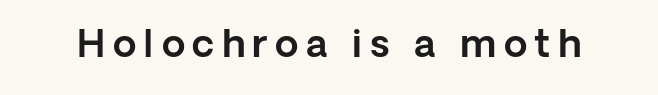
Q: Is the text italic (slanted)? A: No, it is upright.
Q: Is the typeface a serif or a sans-serif typeface? A: Sans-serif.
Q: Is the text underlined? A: No.
Q: Is the spacing between letters normal or unusually wide? A: Unusually wide.
Q: Width (condensed, normal, or wide)? A: Normal.
Q: x-height? A: Medium.
Q: Monospaced? A: No.
